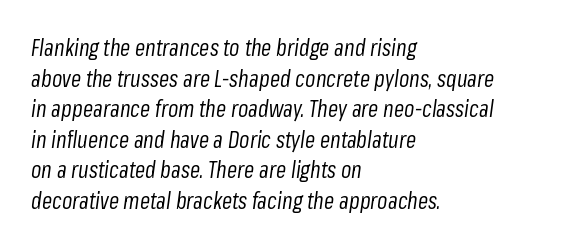
The image shows 23 px text type, italic (leaning right); set left-aligned, normal line spacing (1.33x), normal letter spacing, not underlined.
